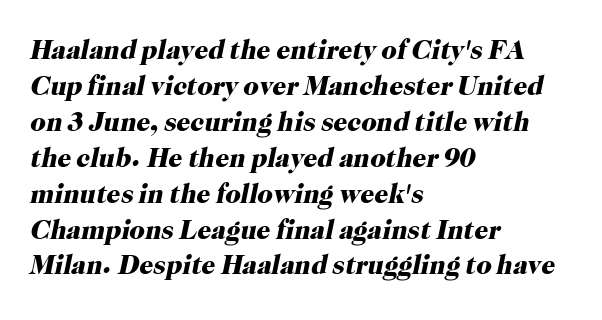
The image shows 27 px bold type, italic (leaning right); set left-aligned, normal line spacing (1.33x), normal letter spacing, not underlined.
